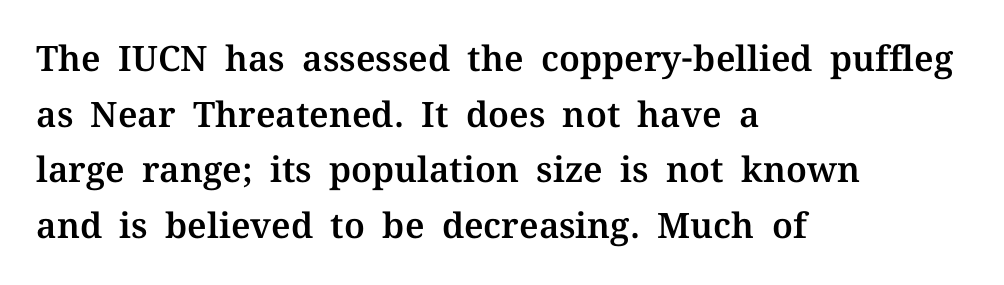
{"serif": "yes", "italic": "no", "width": "normal", "stroke_contrast": "medium", "x_height": "medium", "monospaced": "no", "underline": "no", "align": "left", "line_spacing": "normal", "line_spacing_ratio": 1.59, "letter_spacing": "normal", "letter_spacing_em": 0.0, "glyph_px": 35}
